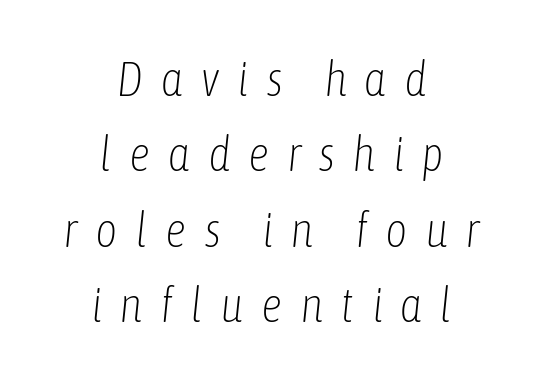
Summary of weight: not heavy and not bold. Neither beginnings nor endings align; midpoints do. Posture: slanted. These lines sit exactly where default settings would place them. Descender tails drop into unmarked territory.
